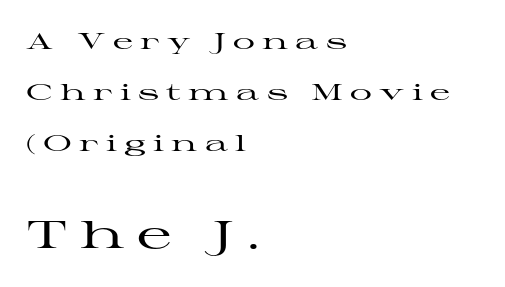
{"serif": "yes", "italic": "no", "width": "wide", "stroke_contrast": "high", "x_height": "medium", "monospaced": "no", "underline": "no", "align": "left", "line_spacing": "loose", "line_spacing_ratio": 2.31, "letter_spacing": "wide", "letter_spacing_em": 0.33, "larger_block": "second", "size_ratio": 1.73, "glyph_px": 38}
